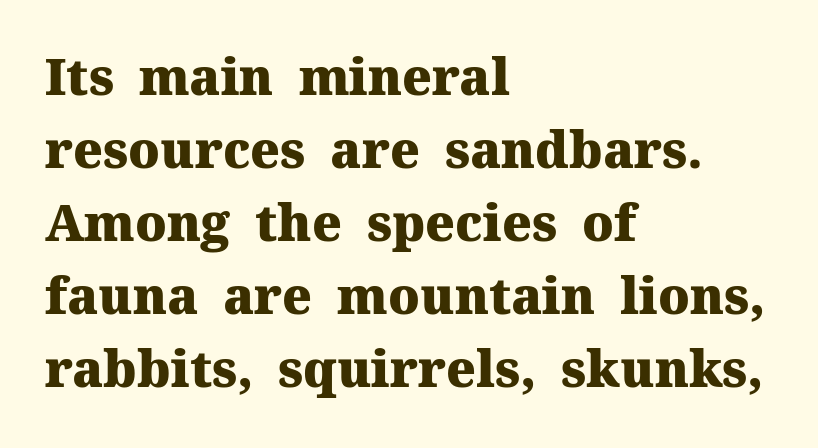
Q: Is the text bold? A: Yes.
Q: Is the text italic (slanted)? A: No, it is upright.
Q: Is the typeface a serif or a sans-serif typeface? A: Serif.
Q: Is the text underlined? A: No.
Q: How is the paragraph aligned? A: Left-aligned.
Q: Is the spacing between letters normal or unusually wide? A: Normal.
Q: Is the spacing between lines tight, normal or loose? A: Normal.
Q: Width (condensed, normal, or wide)? A: Normal.
Q: Stroke contrast? A: Medium.
Q: x-height? A: Medium.
Q: Monospaced? A: No.
